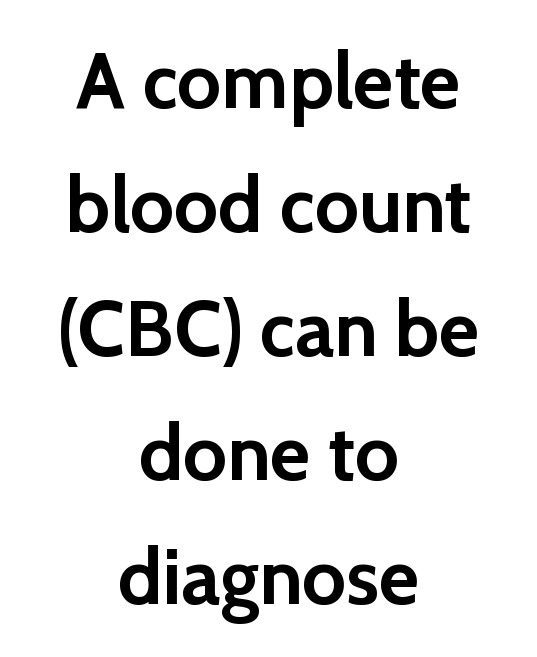
{"serif": "no", "italic": "no", "bold": "yes", "weight": "semibold", "width": "normal", "x_height": "medium", "monospaced": "no", "underline": "no", "align": "center", "line_spacing": "normal", "line_spacing_ratio": 1.59, "letter_spacing": "normal", "letter_spacing_em": 0.0, "glyph_px": 78}
